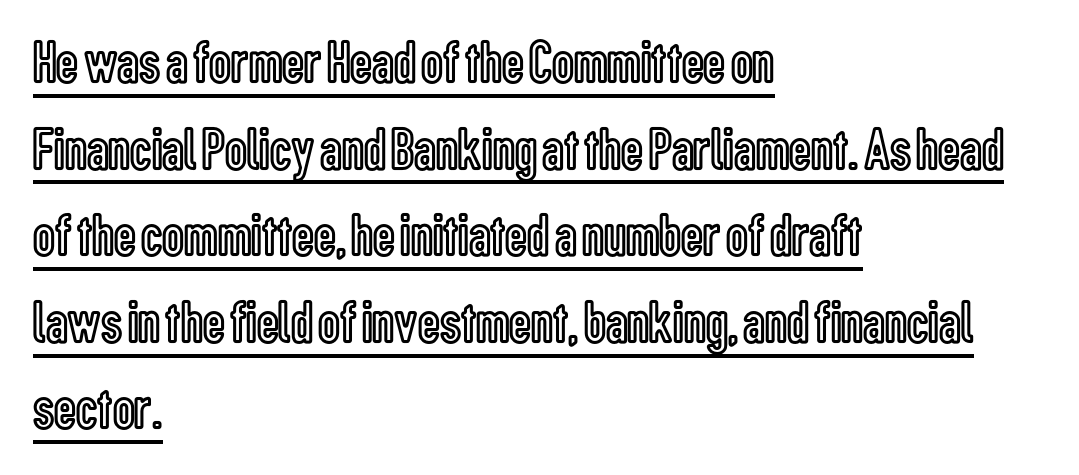
Q: Is the text italic (slanted)? A: No, it is upright.
Q: Is the text underlined? A: Yes.
Q: How is the paragraph aligned? A: Left-aligned.
Q: Is the spacing between letters normal or unusually wide? A: Normal.
Q: Is the spacing between lines tight, normal or loose? A: Normal.
Q: Width (condensed, normal, or wide)? A: Condensed.
Q: x-height? A: Medium.
Q: Monospaced? A: No.
